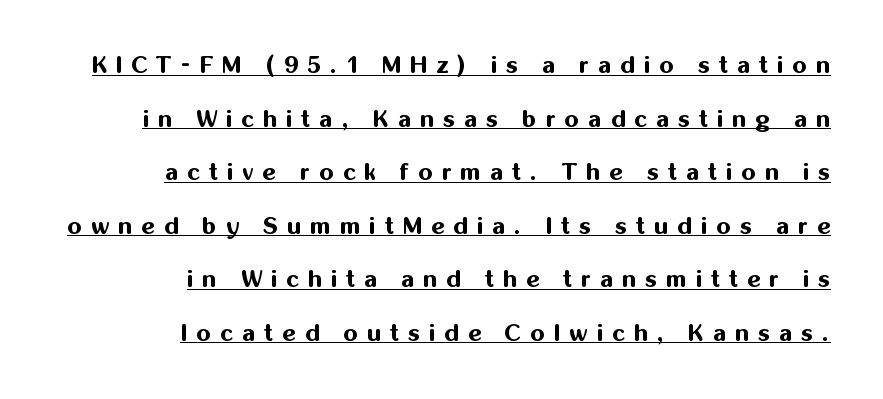
Q: Is the text bold? A: Yes.
Q: Is the text italic (slanted)? A: No, it is upright.
Q: Is the text underlined? A: Yes.
Q: How is the paragraph aligned? A: Right-aligned.
Q: Is the spacing between letters normal or unusually wide? A: Unusually wide.
Q: Is the spacing between lines tight, normal or loose? A: Loose.
